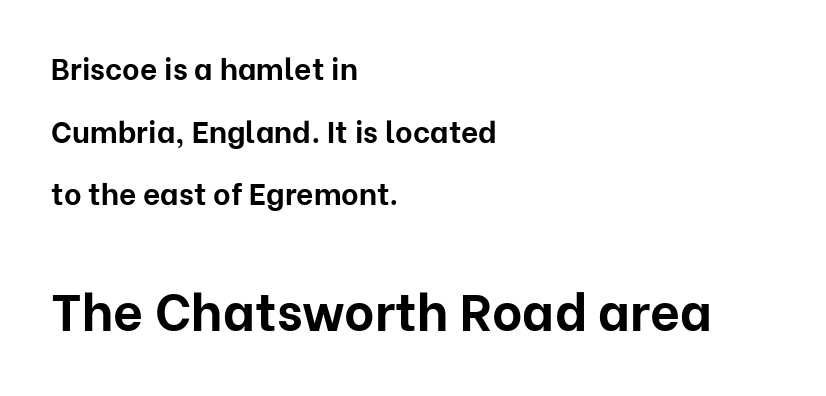
Students, this is bold: see how much ink each stroke carries. The rendering uses natural spacing where letterforms have individual widths. The glyphs are unaccompanied by any horizontal stroke below them. Default kerning and tracking; the words read as compact shapes. These two chunks differ in scale, with the bottom chunk taking the larger measure. Grotesque or geometric, the face here clearly has no serifs.
